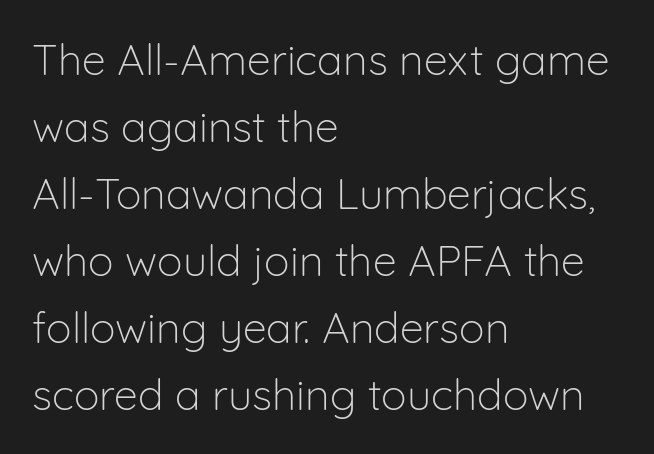
Q: Is the text bold? A: No.
Q: Is the text italic (slanted)? A: No, it is upright.
Q: Is the typeface a serif or a sans-serif typeface? A: Sans-serif.
Q: Is the text underlined? A: No.
Q: How is the paragraph aligned? A: Left-aligned.
Q: Is the spacing between letters normal or unusually wide? A: Normal.
Q: Is the spacing between lines tight, normal or loose? A: Normal.
Q: Width (condensed, normal, or wide)? A: Normal.
Q: Stroke contrast? A: Low.
Q: x-height? A: Medium.
Q: Monospaced? A: No.
